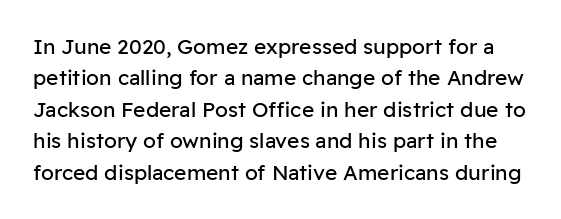
You could call the tracking neutral — neither tight nor loose. Regarding leading, the lines here are spaced in the standard way. Decoration check: the copy has no underline. Quick note: not italic, upright. Letters have the restrained weight of plain body copy at most.
